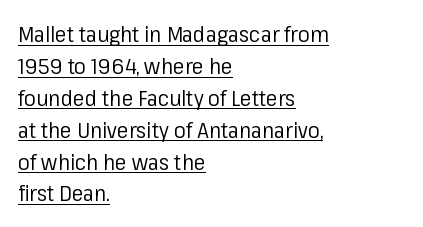
The image shows 22 px text type, upright; set left-aligned, normal line spacing (1.45x), normal letter spacing, underlined.
